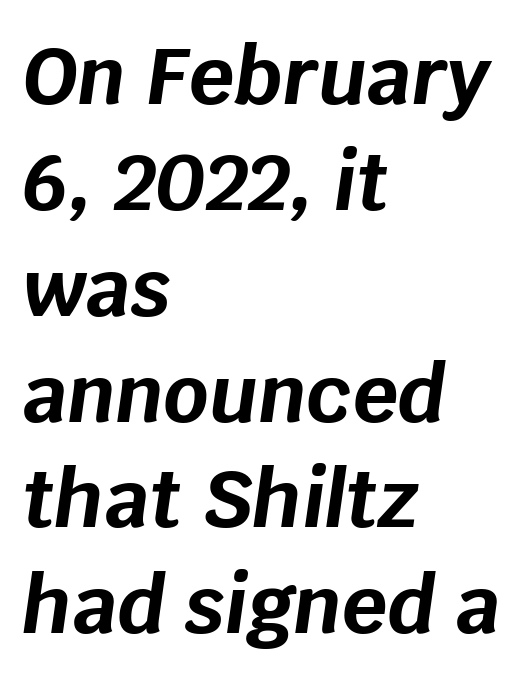
{"italic": "yes", "lean": "right", "slant_degrees": 8, "bold": "yes", "weight": "bold", "width": "normal", "stroke_contrast": "low", "x_height": "large", "monospaced": "no", "underline": "no", "align": "left", "line_spacing": "normal", "line_spacing_ratio": 1.34, "letter_spacing": "normal", "letter_spacing_em": 0.0, "glyph_px": 79}
